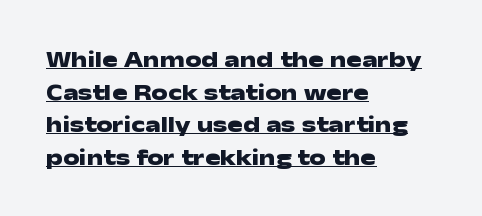
The lettering is marked with a stroke running underneath it. Chunky letters — that's bold for sure. The horizontal fit of the characters is conventional and even. Notice how descenders clear the ascenders below comfortably — that's standard leading. Designer's note — italics off, roman on. Visually the block forms a straight wall on the left and a jagged coastline on the right.
